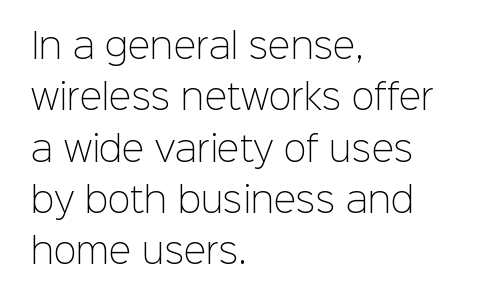
How would I describe the line gaps? Plain and ordinary. Words float on clear page, feet unadorned. On a weight scale, this lands at 450 or below. The rag falls on the right side of this text block. Serif or sans? Sans — the stroke terminals are bare. Tracking here is standard; glyphs follow each other at the usual distance.
